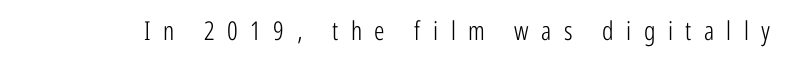
A bare baseline throughout the passage. Every character sits straight up, as roman type does. Tracking value appears strongly positive — letters spread wide. The font is comparable to plain body text, perhaps lighter.
